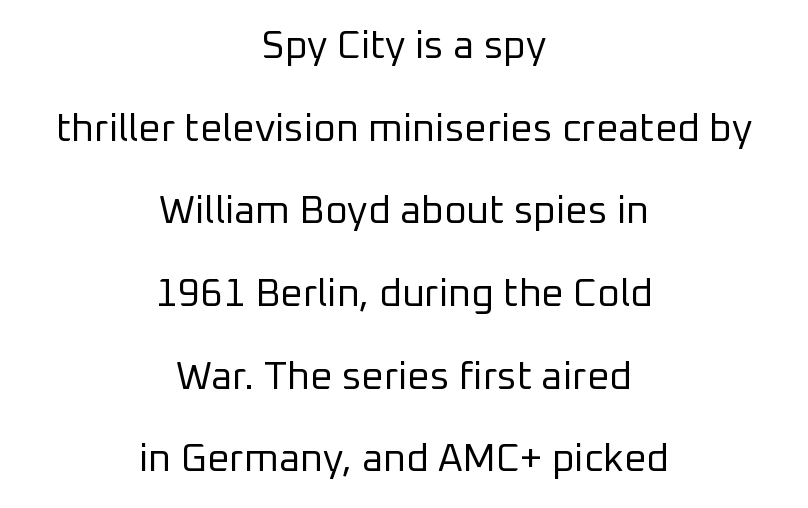
The passage shown is typeset with a sans-serif family. Stems and bowls with no extra thickness — not bold. Beneath every word, the page is bare. These lines keep a tight, regular rhythm from letter to letter. A roman cut, with each character standing at attention.
